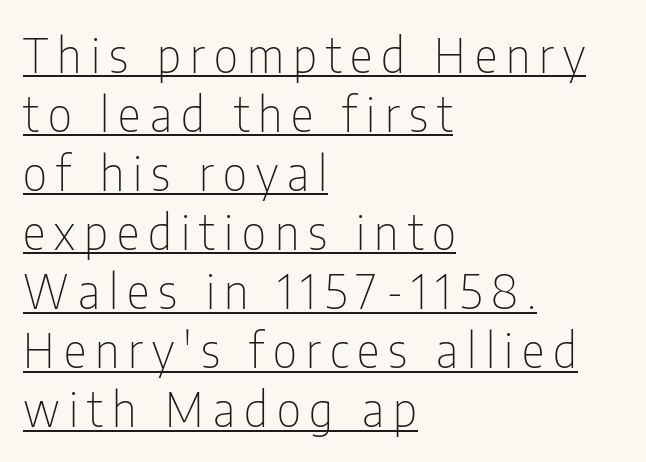
Q: Is the text bold? A: No.
Q: Is the text italic (slanted)? A: No, it is upright.
Q: Is the typeface a serif or a sans-serif typeface? A: Sans-serif.
Q: Is the text underlined? A: Yes.
Q: How is the paragraph aligned? A: Left-aligned.
Q: Width (condensed, normal, or wide)? A: Condensed.
Q: Stroke contrast? A: Low.
Q: x-height? A: Medium.
Q: Monospaced? A: No.
